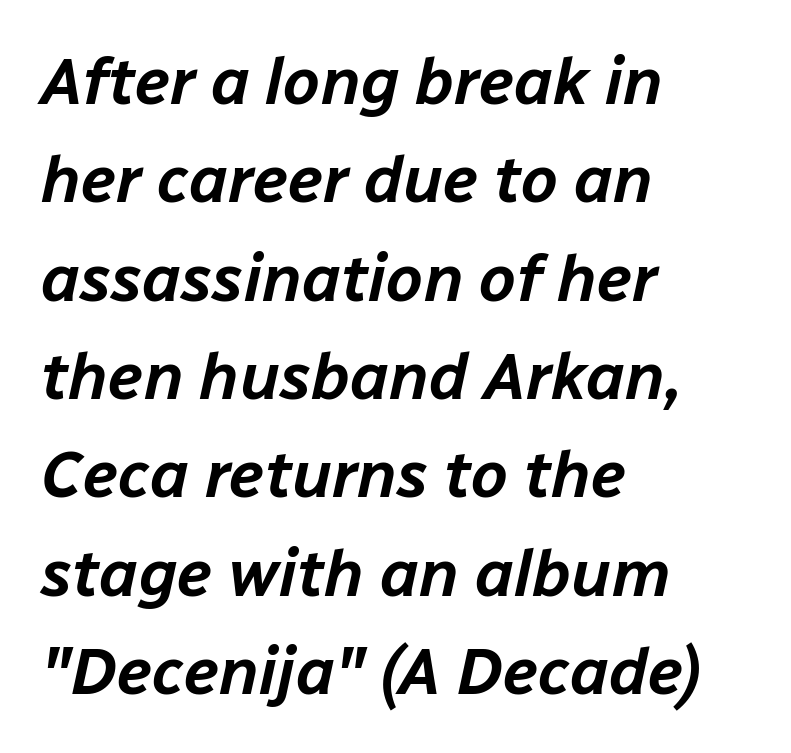
The image shows 66 px text type, italic (leaning right); set left-aligned, normal line spacing (1.49x), normal letter spacing, not underlined; low stroke contrast and a medium x-height.
